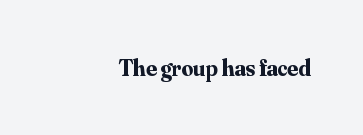
Underline: absent. Students, this is bold: see how much ink each stroke carries. Every stem runs plumb, perpendicular to the baseline. Teacher's note: observe the even right margin — that is flush-right alignment. In terms of letterspacing, this is plain default setting.
